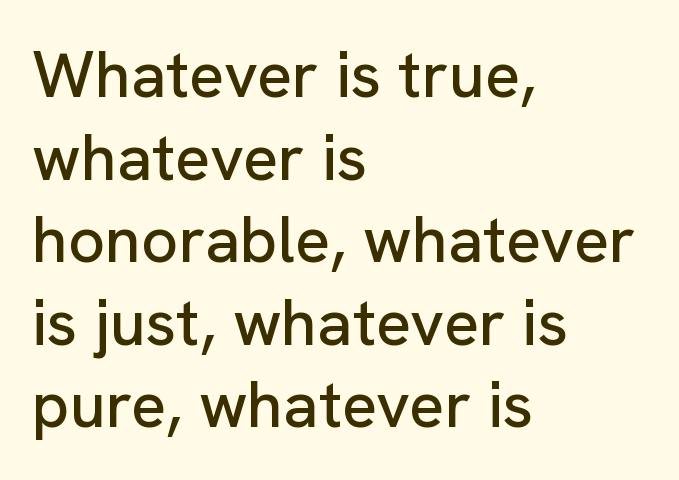
{"serif": "no", "italic": "no", "width": "normal", "stroke_contrast": "low", "x_height": "medium", "monospaced": "no", "underline": "no", "align": "left", "line_spacing": "normal", "line_spacing_ratio": 1.27, "letter_spacing": "normal", "letter_spacing_em": 0.0, "glyph_px": 65}
